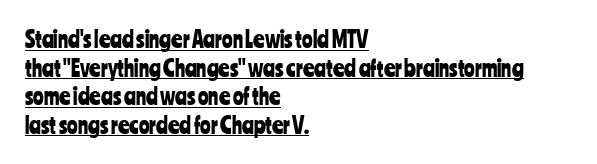
The image shows 22 px text type, upright; set left-aligned, normal line spacing (1.3x), normal letter spacing, underlined.
